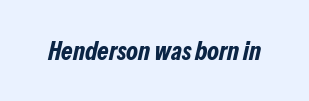
Q: Is the text bold? A: Yes.
Q: Is the text italic (slanted)? A: Yes, it leans right by about 13 degrees.
Q: Is the text underlined? A: No.
Q: Is the spacing between letters normal or unusually wide? A: Normal.
